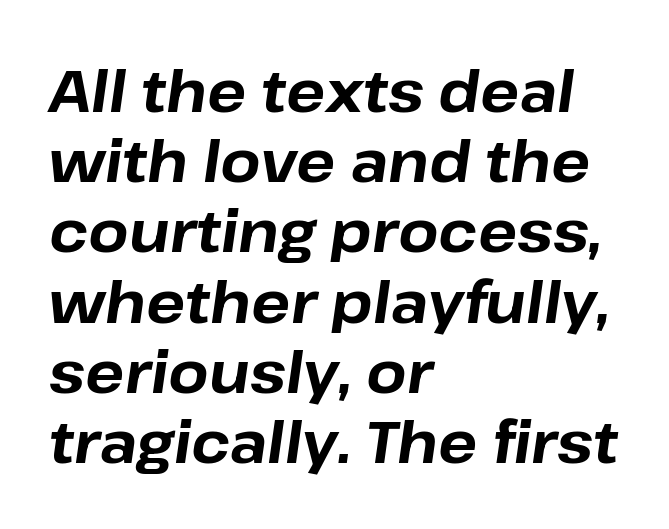
{"italic": "yes", "lean": "right", "slant_degrees": 8, "bold": "yes", "weight": "bold", "width": "normal", "stroke_contrast": "low", "x_height": "medium", "monospaced": "no", "underline": "no", "align": "left", "line_spacing_ratio": 1.21, "letter_spacing": "normal", "letter_spacing_em": 0.0, "glyph_px": 58}
